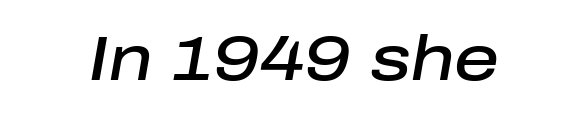
{"italic": "yes", "lean": "right", "slant_degrees": 10, "bold": "semi", "weight": "semibold", "width": "normal", "stroke_contrast": "low", "x_height": "medium", "monospaced": "no", "underline": "no", "letter_spacing": "normal", "letter_spacing_em": 0.0, "glyph_px": 62}
